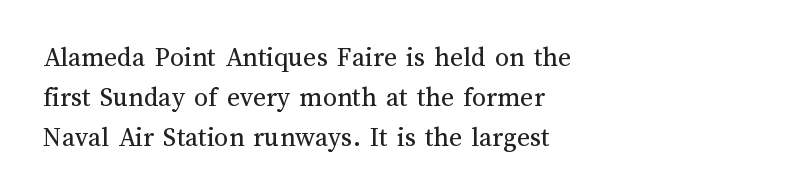
Compared with a centered layout, this one pins lines to the left instead. The specimen omits any rule beneath the text block's lines. Rendered with straight, roman letterforms. No extra ink here — the face is not bold. What stands out about the letter spacing? Nothing — it is the standard amount.
